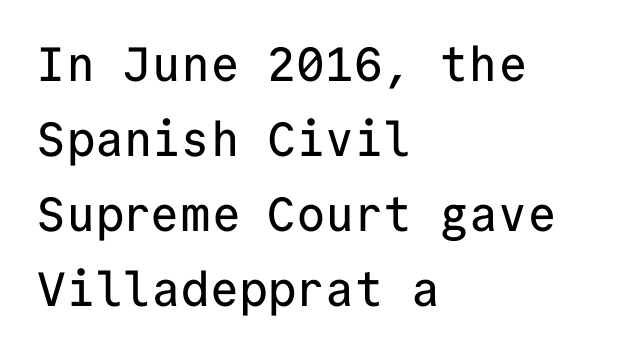
These lines are rendered in a fixed-pitch font. Font category for this specimen: sans-serif. Underline: absent. Line spacing here is normal. Students, note that the glyphs here touch the page at normal intervals. Designer's note — italics off, roman on.
